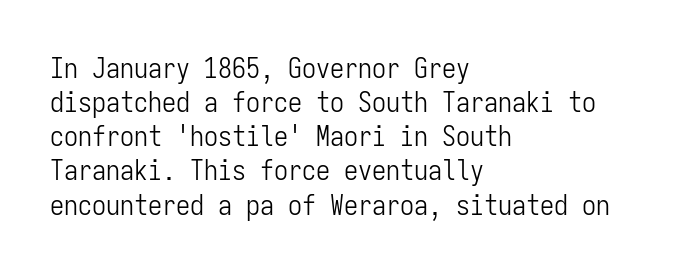
This sample has the even, mechanical cadence of fixed-width lettering. Inter-character spacing is left at the font's built-in metrics. Examine the stroke ends and you'll find no serifs. A student would call this left alignment; a typographer would say flush left, rag right.
